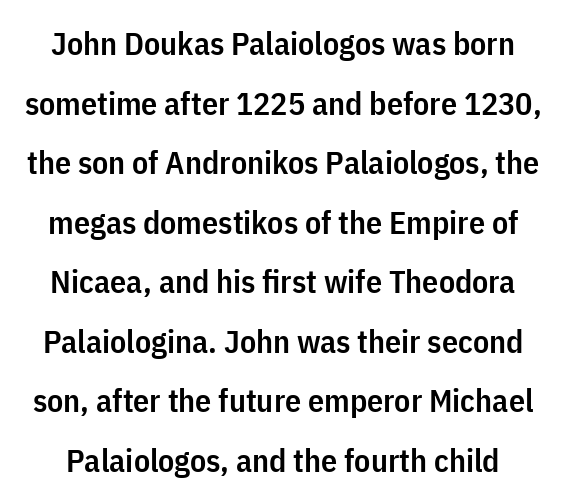
The image shows 32 px semibold, condensed sans-serif type, upright; set line spacing 1.86x, normal letter spacing, not underlined; low stroke contrast and a medium x-height.
